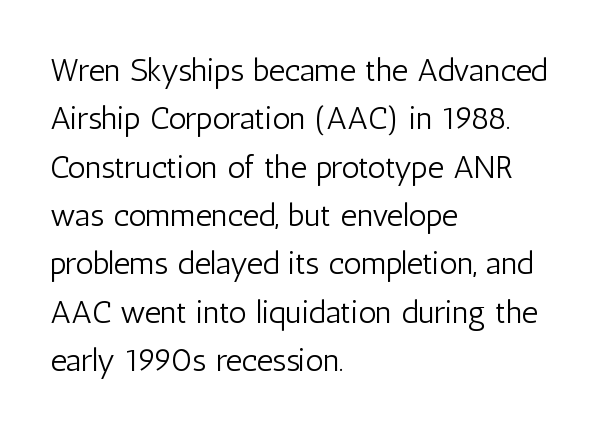
{"serif": "no", "italic": "no", "bold": "no", "weight": "light", "width": "condensed", "stroke_contrast": "low", "x_height": "medium", "monospaced": "no", "underline": "no", "align": "left", "line_spacing": "normal", "line_spacing_ratio": 1.51, "letter_spacing": "normal", "letter_spacing_em": 0.0, "glyph_px": 32}
